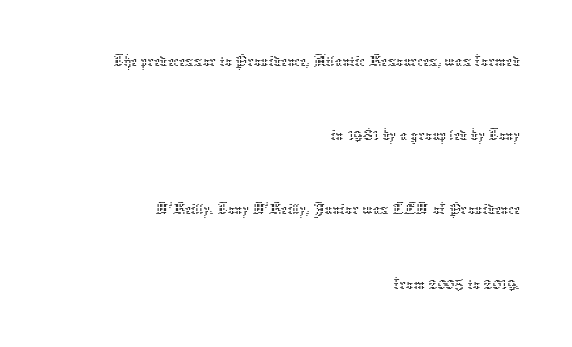
{"italic": "no", "bold": "no", "weight": "thin", "width": "normal", "stroke_contrast": "low", "x_height": "medium", "monospaced": "no", "underline": "no", "align": "right", "line_spacing": "loose", "line_spacing_ratio": 2.12, "letter_spacing": "normal", "letter_spacing_em": 0.0, "glyph_px": 35}
